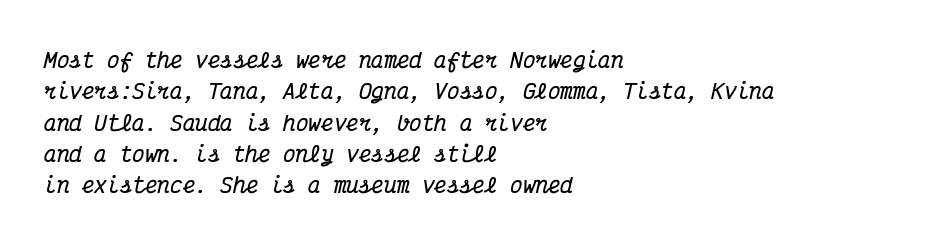
This block has exactly the height ordinary leading produces. Check under the words: just untouched page. Is the block centered? No — it sits flush against the left margin. Words appear dense and cohesive because spacing is normal. Compared with ordinary roman type, these characters are visibly tilted.
